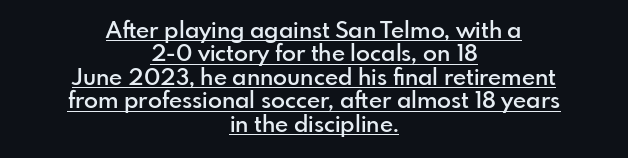
The image shows 23 px text type, upright; set centered, tight line spacing (1.02x), normal letter spacing, underlined.
